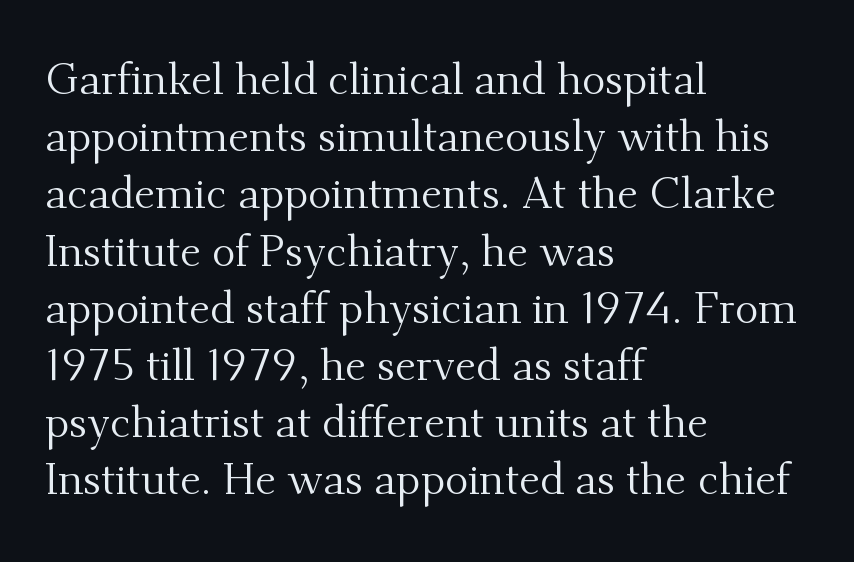
The image shows 44 px regular-weight serif type, upright; set left-aligned, normal line spacing (1.3x), normal letter spacing, not underlined; medium stroke contrast and a small x-height.
